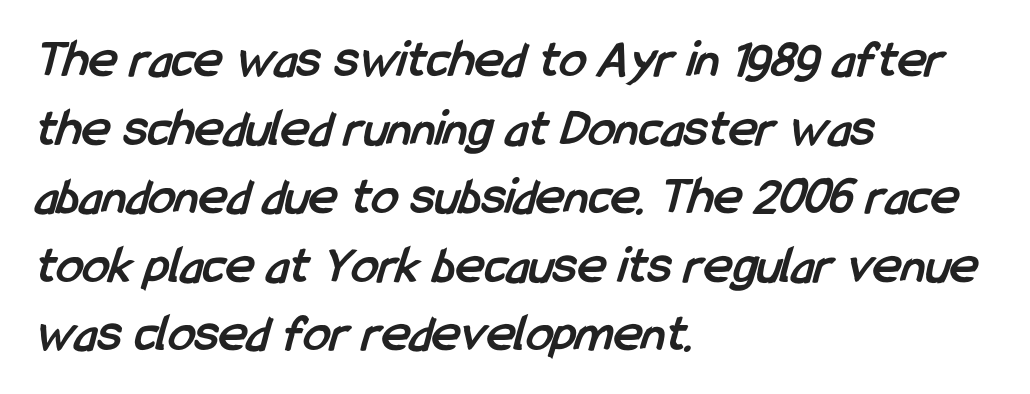
No word sits above an underline. The horizontal fit of the characters is conventional and even. This rendering employs a face without finishing strokes, i.e., a sans-serif. Caption: multi-line text, flush left, ragged right. Notice how descenders clear the ascenders below comfortably — that's standard leading.
